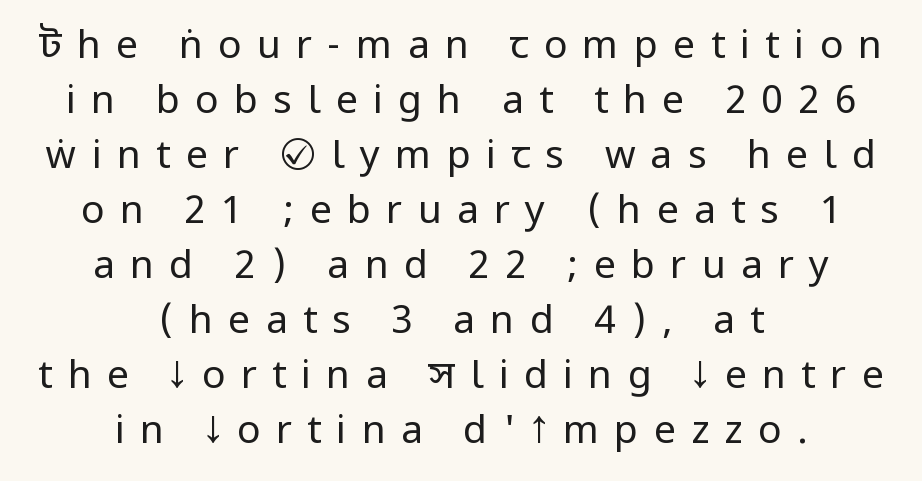
The rendering positions every line midway between the sides. The letterforms sit at book weight or below. This rendering employs a face without finishing strokes, i.e., a sans-serif. Clear beneath every line of the passage.
